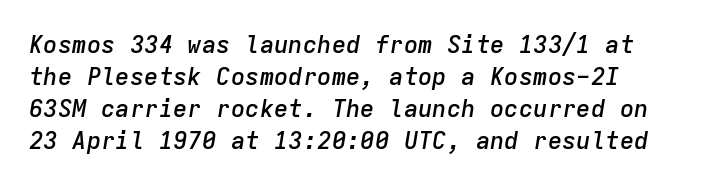
Beneath every word, the page is bare. Nobody touched the tracking dial on this one. What weight is shown? A semibold, between regular and bold. These lines sit exactly where default settings would place them. You can tell it's italic because the verticals aren't actually vertical.
